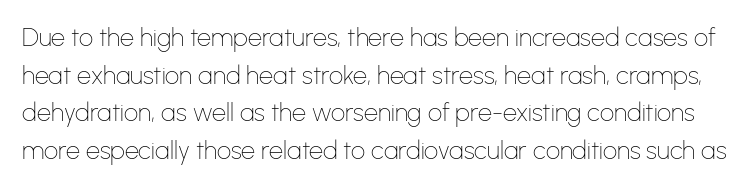
{"italic": "no", "bold": "no", "underline": "no", "line_spacing": "normal", "line_spacing_ratio": 1.51, "letter_spacing": "normal", "letter_spacing_em": 0.0, "glyph_px": 25}
